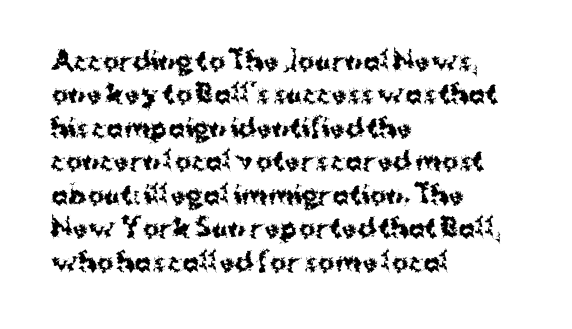
The image shows 25 px bold type, upright; set left-aligned, normal line spacing (1.34x), normal letter spacing, not underlined.
